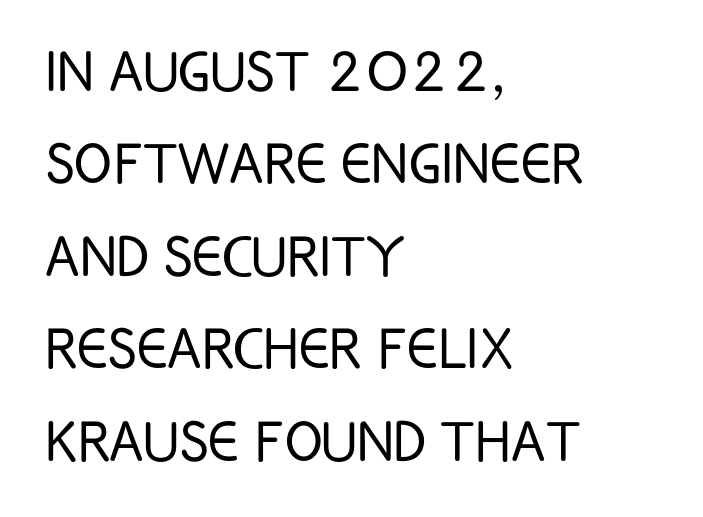
Each new line begins a customary step beneath the previous one. Summary of weight: not heavy and not bold. Each letter keeps its own natural width here, so spacing adapts to shape. The foot of each line stays bare and open. Font category for this specimen: sans-serif. Reading down the block, your eye returns to a fixed left position each line.
